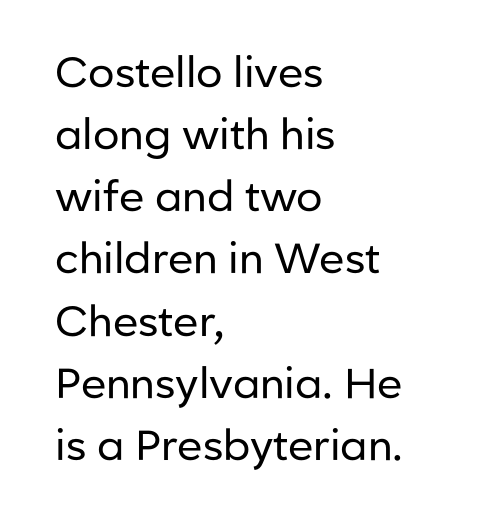
{"serif": "no", "italic": "no", "bold": "no", "weight": "regular", "width": "normal", "stroke_contrast": "low", "x_height": "medium", "monospaced": "no", "underline": "no", "align": "left", "line_spacing": "normal", "line_spacing_ratio": 1.48, "letter_spacing": "normal", "letter_spacing_em": 0.0, "glyph_px": 42}
